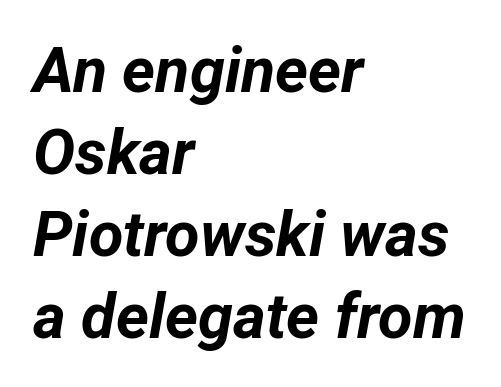
Q: Is the text bold? A: Yes.
Q: Is the text italic (slanted)? A: Yes, it leans right by about 12 degrees.
Q: Is the text underlined? A: No.
Q: How is the paragraph aligned? A: Left-aligned.
Q: Is the spacing between letters normal or unusually wide? A: Normal.
Q: Is the spacing between lines tight, normal or loose? A: Normal.
Q: Width (condensed, normal, or wide)? A: Normal.
Q: Stroke contrast? A: Low.
Q: x-height? A: Medium.
Q: Monospaced? A: No.
